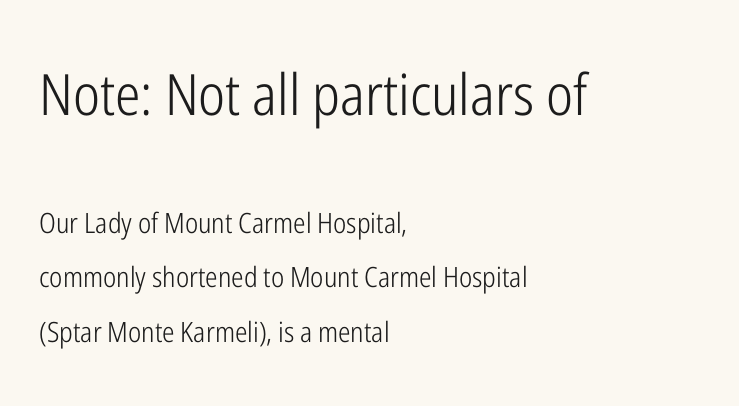
The image shows 57 px light, condensed sans-serif type, upright; set left-aligned, loose line spacing (1.94x), normal letter spacing, not underlined; the first (top) block is 2.04x larger; low stroke contrast and a medium x-height.
